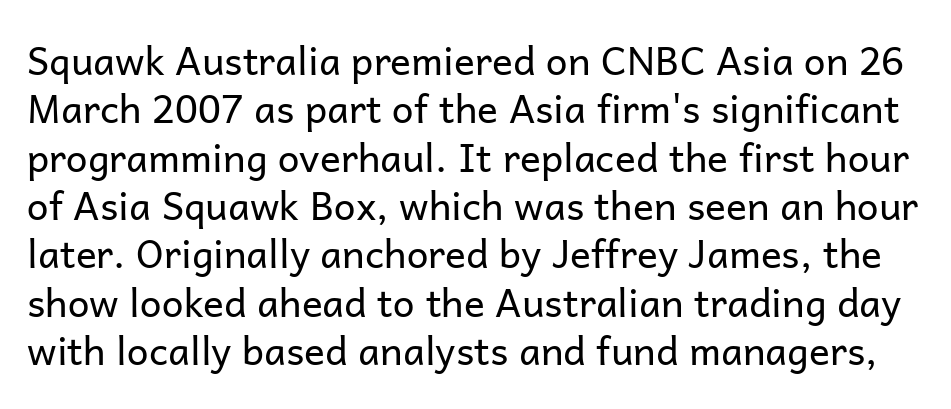
{"serif": "no", "italic": "no", "bold": "no", "weight": "regular", "width": "normal", "stroke_contrast": "low", "x_height": "medium", "monospaced": "no", "underline": "no", "line_spacing_ratio": 1.24, "letter_spacing": "normal", "letter_spacing_em": 0.0, "glyph_px": 39}
